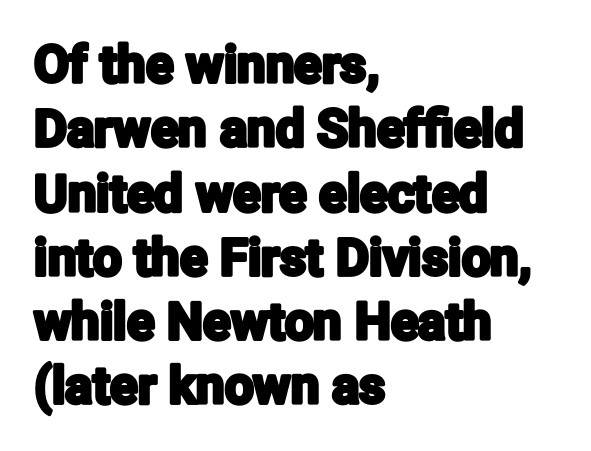
The line texture is even and compact thanks to regular tracking. Descender tails drop into unmarked territory. What kind of face is this? One without serifs — a sans. Line spacing here is normal.
